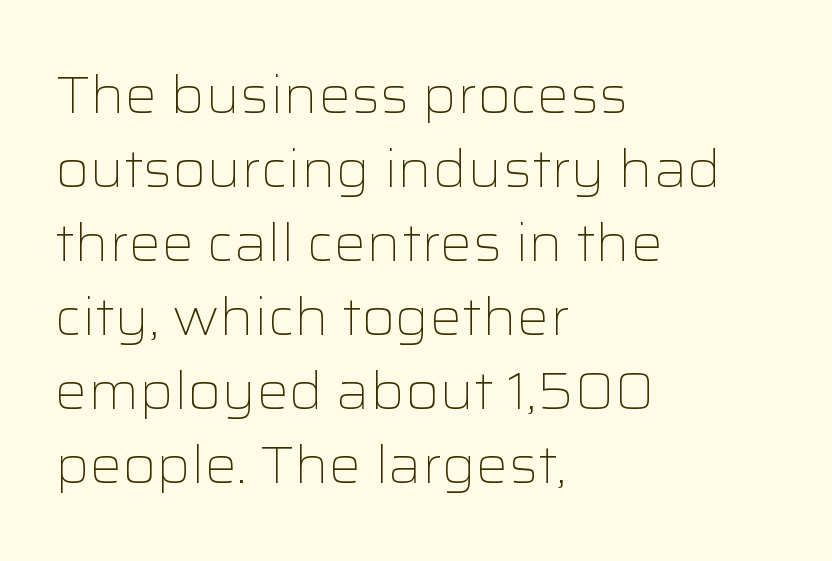
{"serif": "no", "italic": "no", "bold": "no", "weight": "light", "width": "wide", "stroke_contrast": "low", "x_height": "medium", "monospaced": "no", "underline": "no", "align": "left", "line_spacing": "normal", "line_spacing_ratio": 1.45, "letter_spacing": "normal", "letter_spacing_em": 0.0, "glyph_px": 51}
